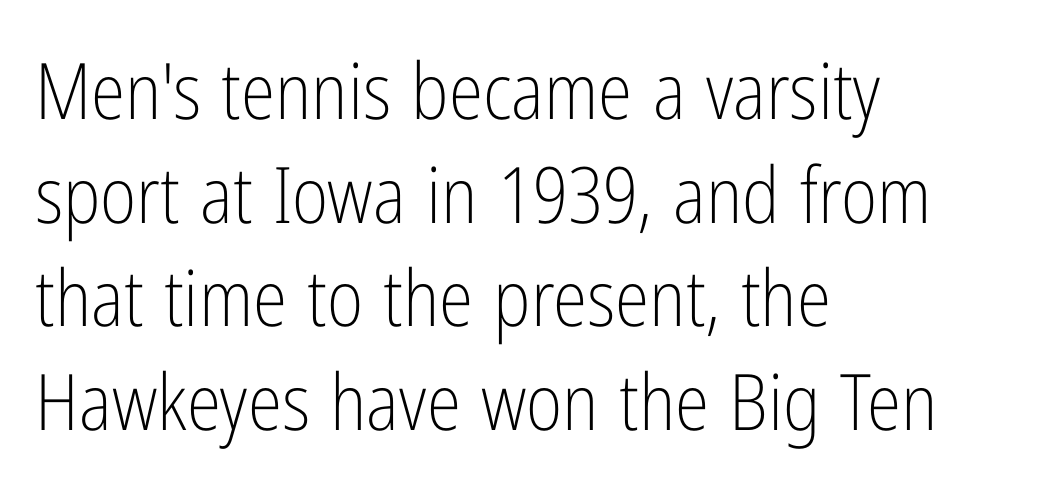
{"serif": "no", "italic": "no", "bold": "no", "weight": "light", "width": "condensed", "stroke_contrast": "low", "x_height": "medium", "monospaced": "no", "underline": "no", "align": "left", "line_spacing": "normal", "line_spacing_ratio": 1.33, "letter_spacing": "normal", "letter_spacing_em": 0.0, "glyph_px": 78}
